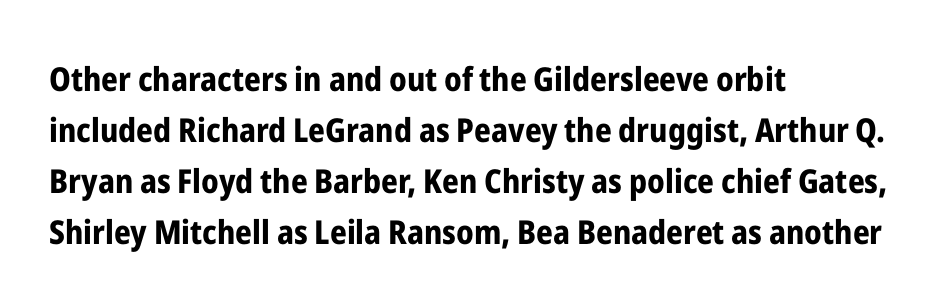
{"serif": "no", "italic": "no", "bold": "yes", "weight": "bold", "width": "condensed", "stroke_contrast": "low", "x_height": "medium", "monospaced": "no", "underline": "no", "align": "left", "line_spacing": "normal", "line_spacing_ratio": 1.55, "letter_spacing": "normal", "letter_spacing_em": 0.0, "glyph_px": 33}
